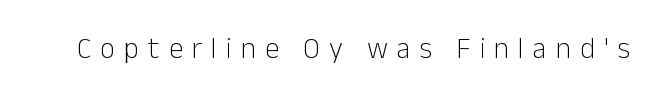
The words here are not underlined. Words appear elongated and porous because spacing is wide. Grotesque or geometric, the face here clearly has no serifs. The letters advance in unequal steps, a hallmark of proportional type. Letters have the restrained weight of plain body copy at most. Quick note: not italic, upright.
